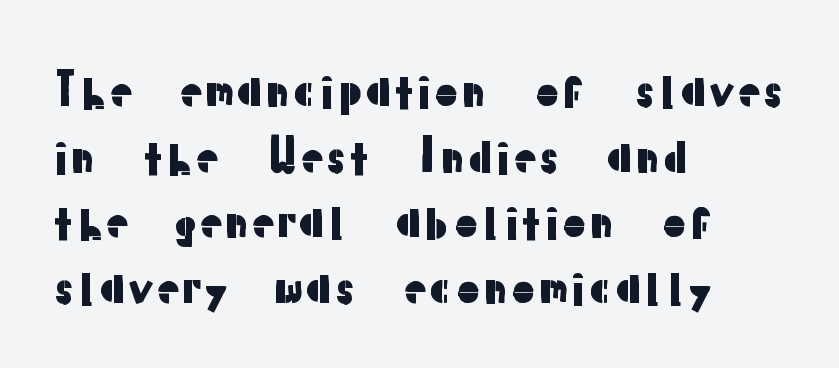
Q: Is the text italic (slanted)? A: No, it is upright.
Q: Is the typeface a serif or a sans-serif typeface? A: Sans-serif.
Q: Is the text underlined? A: No.
Q: How is the paragraph aligned? A: Left-aligned.
Q: Is the spacing between letters normal or unusually wide? A: Normal.
Q: Is the spacing between lines tight, normal or loose? A: Normal.
Q: Width (condensed, normal, or wide)? A: Normal.
Q: Stroke contrast? A: Low.
Q: x-height? A: Medium.
Q: Monospaced? A: No.
